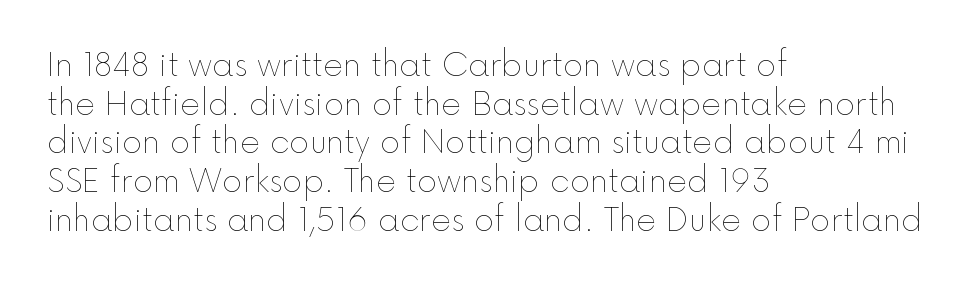
{"italic": "no", "bold": "no", "weight": "thin", "width": "normal", "x_height": "medium", "monospaced": "no", "underline": "no", "align": "left", "line_spacing": "normal", "line_spacing_ratio": 1.25, "letter_spacing": "normal", "letter_spacing_em": 0.0, "glyph_px": 31}
